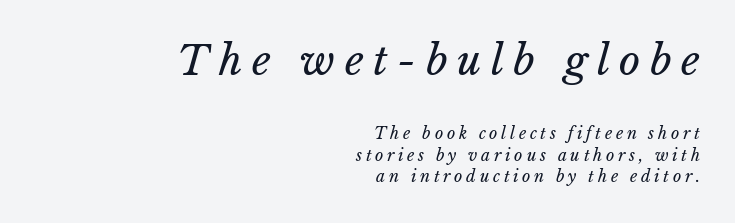
Loose tracking; the words dissolve into strings of separated letters. Casual observation: everything's shoved over to the right. Is this a heavy cut? Hardly; it is regular or lighter. Character widths vary here, with narrow letters taking less room than wide ones. The leading is moderate, giving the passage an even texture. Underlining? Definitely not there.
